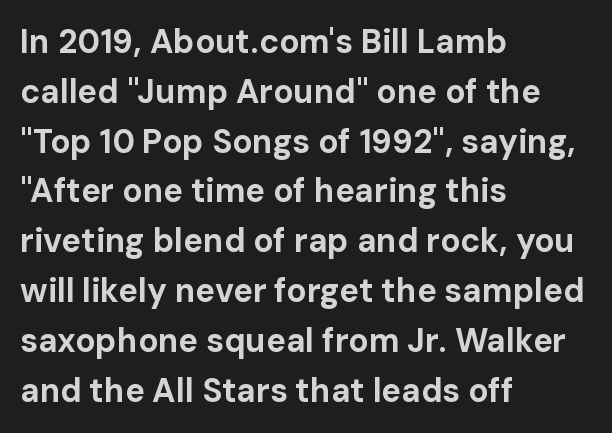
Q: Is the text bold? A: Yes.
Q: Is the text italic (slanted)? A: No, it is upright.
Q: Is the typeface a serif or a sans-serif typeface? A: Sans-serif.
Q: Is the text underlined? A: No.
Q: How is the paragraph aligned? A: Left-aligned.
Q: Is the spacing between letters normal or unusually wide? A: Normal.
Q: Is the spacing between lines tight, normal or loose? A: Normal.
Q: Width (condensed, normal, or wide)? A: Normal.
Q: Stroke contrast? A: Low.
Q: x-height? A: Medium.
Q: Monospaced? A: No.
